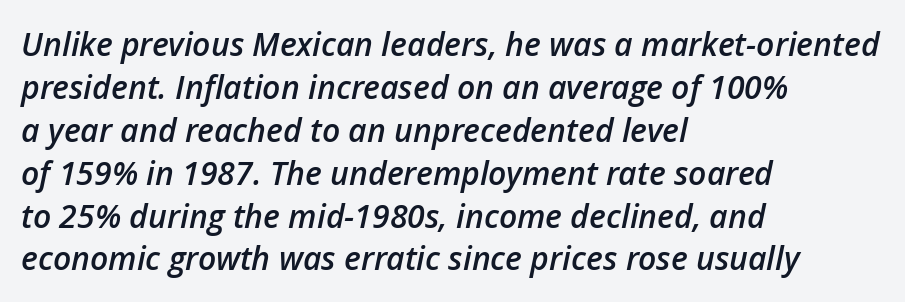
Rows of type keep a routine distance in the vertical direction. Here the glyphs are tracked normally, forming tight word shapes. This sample has the flowing, uneven cadence of proportional lettering. Is the type bold? Partly — it's a semibold, heavier than regular but not fully bold. The area under the type is left untouched. Casual observation: everything's shoved over to the left.
